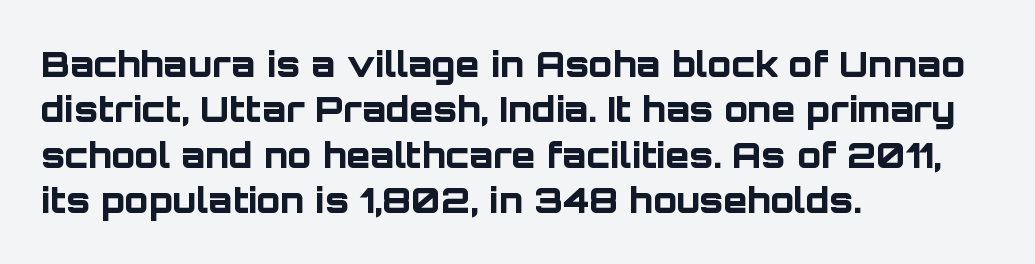
{"serif": "no", "italic": "no", "bold": "yes", "weight": "bold", "width": "normal", "stroke_contrast": "low", "x_height": "large", "monospaced": "no", "underline": "no", "align": "left", "line_spacing": "normal", "line_spacing_ratio": 1.3, "letter_spacing": "normal", "letter_spacing_em": 0.0, "glyph_px": 35}
